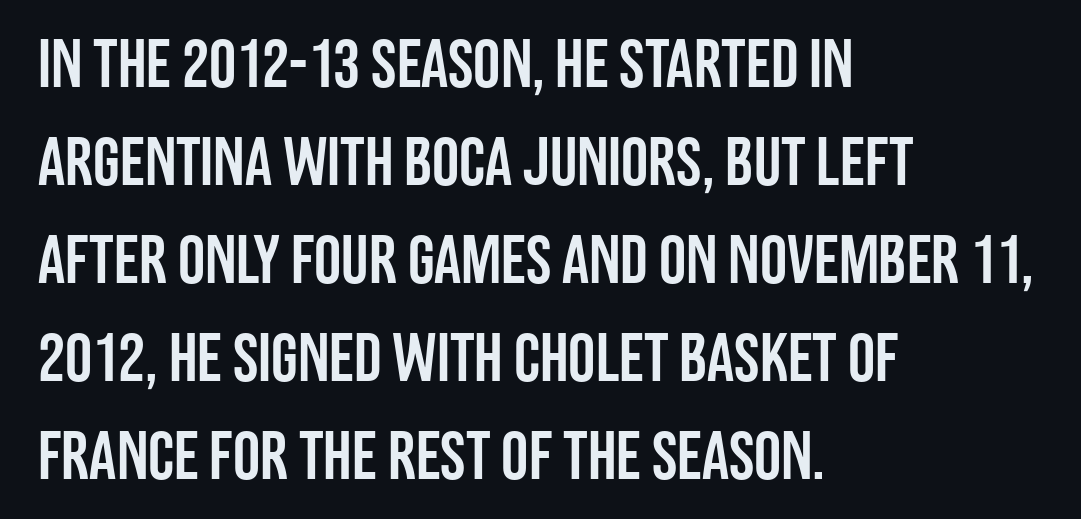
Q: Is the text italic (slanted)? A: No, it is upright.
Q: Is the typeface a serif or a sans-serif typeface? A: Sans-serif.
Q: Is the text underlined? A: No.
Q: How is the paragraph aligned? A: Left-aligned.
Q: Is the spacing between letters normal or unusually wide? A: Normal.
Q: Is the spacing between lines tight, normal or loose? A: Normal.
Q: Width (condensed, normal, or wide)? A: Condensed.
Q: Stroke contrast? A: Low.
Q: x-height? A: Large.
Q: Monospaced? A: No.
